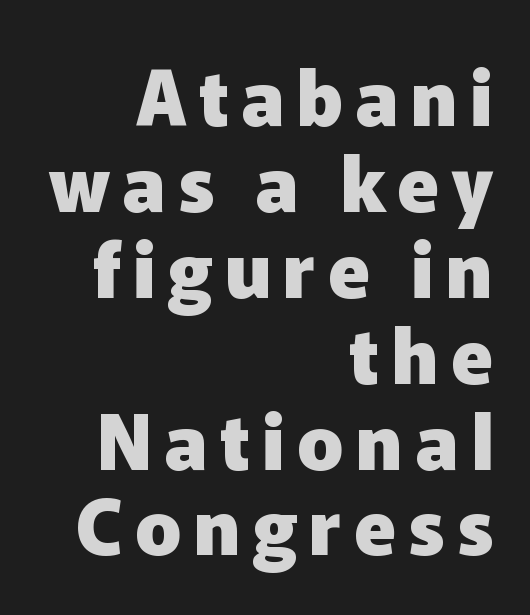
The image shows 76 px heavy sans-serif type, upright; set right-aligned, tight line spacing (1.13x), not underlined; low stroke contrast and a medium x-height.
